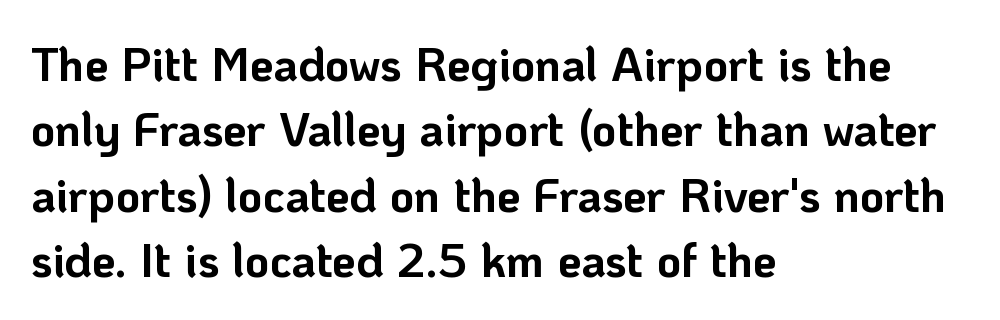
{"serif": "no", "italic": "no", "bold": "yes", "weight": "bold", "width": "normal", "stroke_contrast": "low", "x_height": "medium", "monospaced": "no", "underline": "no", "align": "left", "line_spacing": "normal", "line_spacing_ratio": 1.39, "letter_spacing": "normal", "letter_spacing_em": 0.0, "glyph_px": 47}
